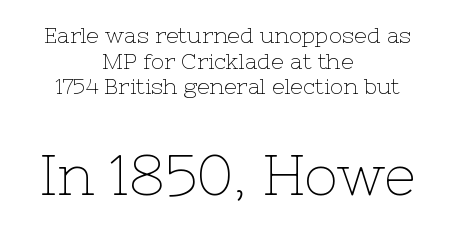
{"serif": "yes", "italic": "no", "bold": "no", "weight": "thin", "width": "normal", "stroke_contrast": "low", "x_height": "medium", "monospaced": "no", "underline": "no", "align": "center", "line_spacing_ratio": 1.16, "letter_spacing": "normal", "letter_spacing_em": 0.0, "larger_block": "second", "size_ratio": 2.55, "glyph_px": 56}
